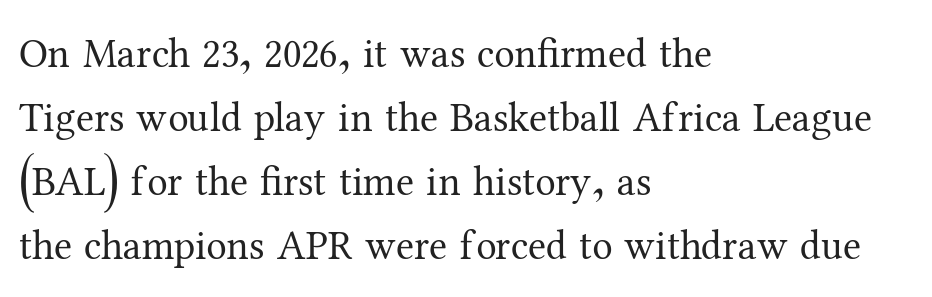
The image shows 41 px regular-weight serif type, upright; set left-aligned, normal line spacing (1.56x), normal letter spacing, not underlined; medium stroke contrast and a medium x-height.
